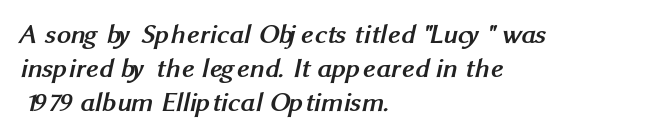
The image shows 28 px semibold sans-serif type; set left-aligned, line spacing 1.22x, normal letter spacing, not underlined; medium stroke contrast and a medium x-height.
